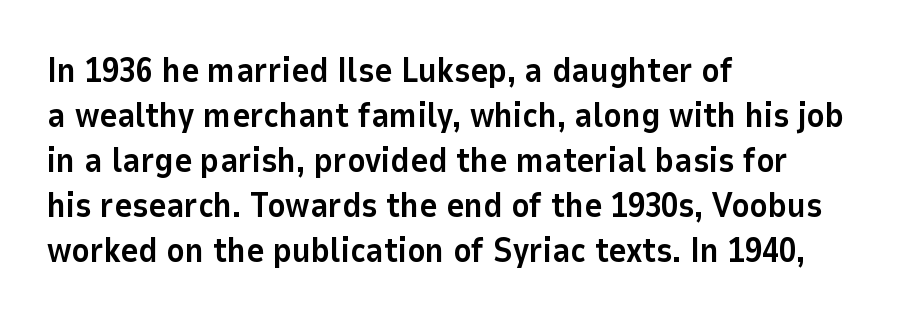
The rows are spaced the way most documents space them. The typeface chosen for these lines omits serifs. The letterforms sit shoulder to shoulder at normal distance. Any mark beneath the type? The region is blank.
